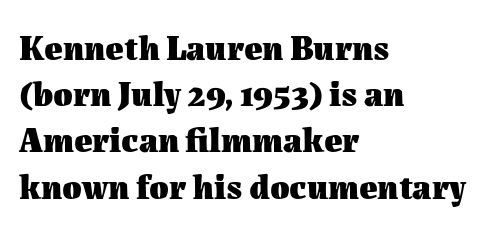
The image shows 35 px heavy type, upright; set left-aligned, normal line spacing (1.32x), normal letter spacing, not underlined; medium stroke contrast and a medium x-height.
